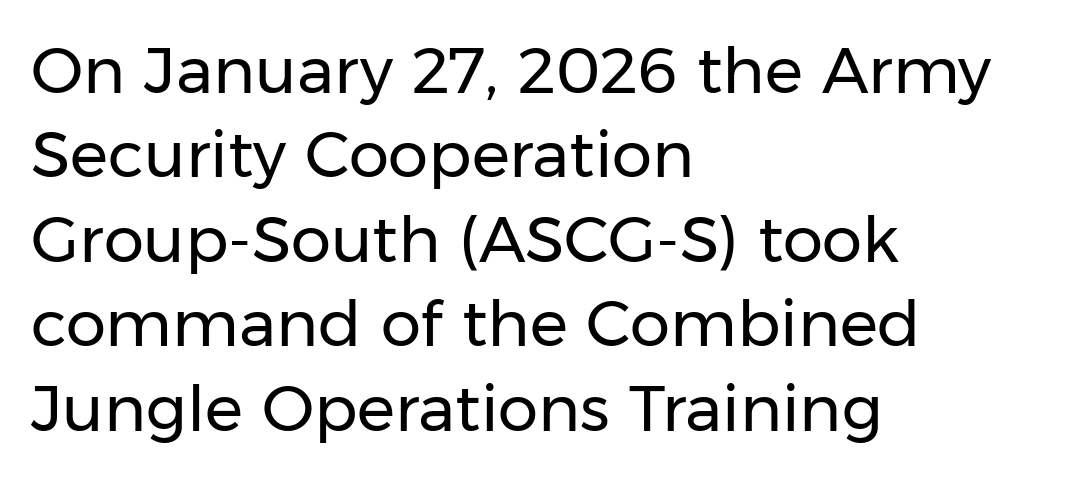
It's the straight-up-and-down kind of type. Summary of vertical rhythm: regular, with standard interline spacing. The lines in this sample share a left origin and differ only in where they stop. Letter spacing: default. Note the varied advance widths — an 'i' is clearly narrower than an 'm'. Unmarked baselines from the first word to the last.
